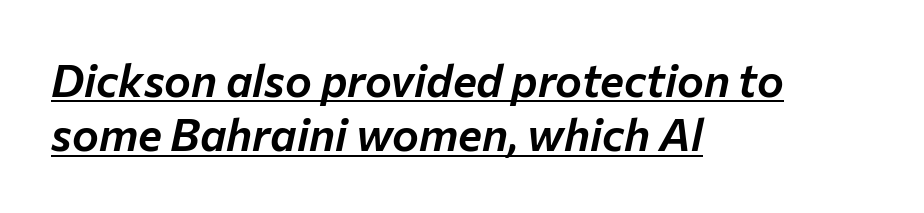
The image shows 45 px text type, italic (leaning right); set left-aligned, line spacing 1.21x, normal letter spacing, underlined; low stroke contrast and a medium x-height.
